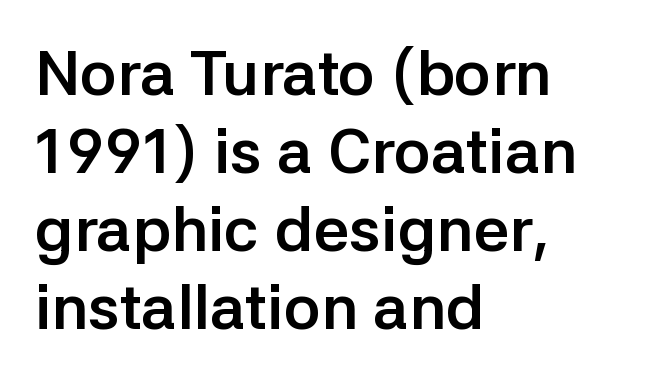
Q: Is the text bold? A: Yes.
Q: Is the text italic (slanted)? A: No, it is upright.
Q: Is the typeface a serif or a sans-serif typeface? A: Sans-serif.
Q: Is the text underlined? A: No.
Q: How is the paragraph aligned? A: Left-aligned.
Q: Is the spacing between letters normal or unusually wide? A: Normal.
Q: Width (condensed, normal, or wide)? A: Normal.
Q: Stroke contrast? A: Low.
Q: x-height? A: Medium.
Q: Monospaced? A: No.
